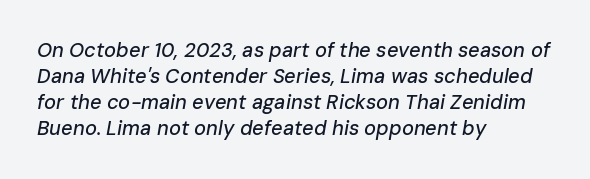
Honestly, the row spacing looks completely unremarkable. Glyph-to-glyph distance matches everyday printed text. If you drew a ruler down the left edge, every line would touch it. When letters slant like this, we call the style italic. The strip under each line holds only bare page.
